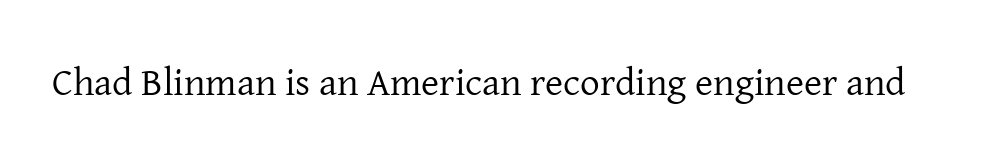
Is this a heavy cut? Hardly; it is regular or lighter. Italic? Not at all — the glyphs are vertical. The face used here is proportionally spaced, like ordinary book or web type. The line texture is even and compact thanks to regular tracking.
